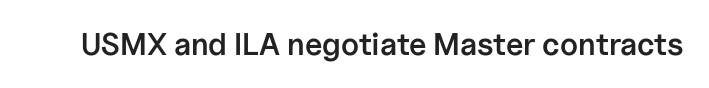
{"serif": "no", "italic": "no", "bold": "semi", "weight": "semibold", "width": "normal", "stroke_contrast": "low", "x_height": "medium", "monospaced": "no", "underline": "no", "letter_spacing": "normal", "letter_spacing_em": 0.0, "glyph_px": 31}
